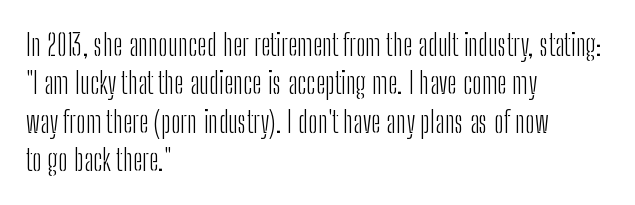
The image shows 30 px light, condensed sans-serif type, upright; set left-aligned, normal line spacing (1.28x), normal letter spacing, not underlined; low stroke contrast and a medium x-height.
